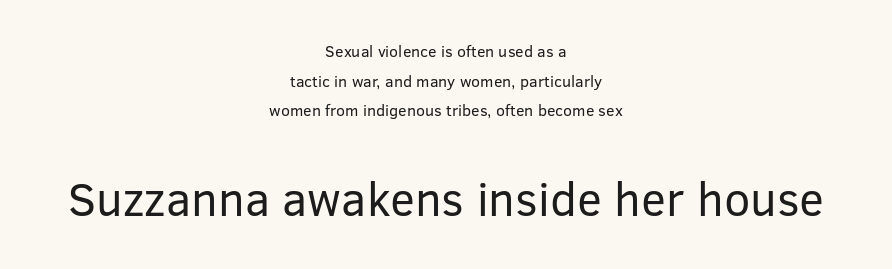
Q: Is the text bold? A: No.
Q: Is the text italic (slanted)? A: No, it is upright.
Q: Is the typeface a serif or a sans-serif typeface? A: Sans-serif.
Q: Is the text underlined? A: No.
Q: How is the paragraph aligned? A: Centered.
Q: Is the spacing between letters normal or unusually wide? A: Normal.
Q: Which block of text is set in a larger size, the first (top) or the second (bottom)? A: The second (bottom) one.
Q: Width (condensed, normal, or wide)? A: Normal.
Q: Stroke contrast? A: Low.
Q: x-height? A: Medium.
Q: Monospaced? A: No.
